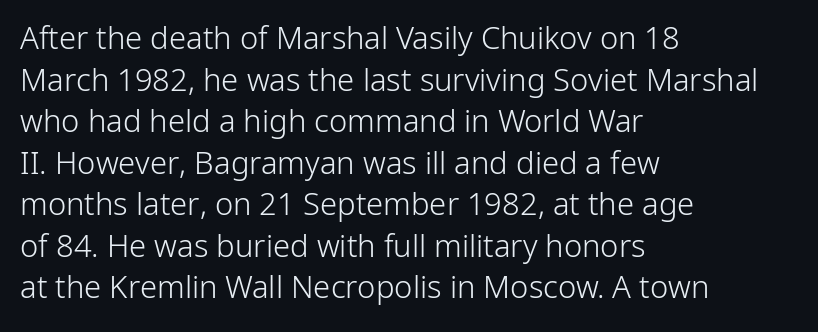
The type is set solid horizontally, with unmodified tracking. Weight: regular or lighter. A student would call this left alignment; a typographer would say flush left, rag right. Observe the absence of serifs on each vertical stroke in this sample. Ordinary non-slanted type is in use. The letters advance in unequal steps, a hallmark of proportional type.
